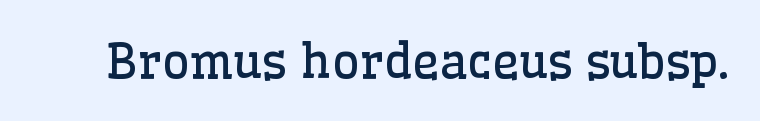
The passage shown is not underscored anywhere. This reads as an unemphasized weight, regular at the heaviest. Do the characters align in a grid? No, the font is proportional. The font family rendered here belongs to the serif group. The type is set solid horizontally, with unmodified tracking. If you drew a line through each stem, it would be perfectly vertical.
